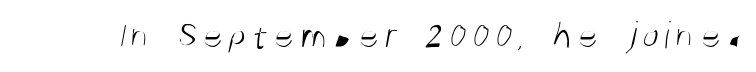
You could not count columns in this text — the font is proportionally spaced. Bare-footed words on every line. A sans-serif font was chosen for this passage. The strokes are not fattened; the text isn't bold.
